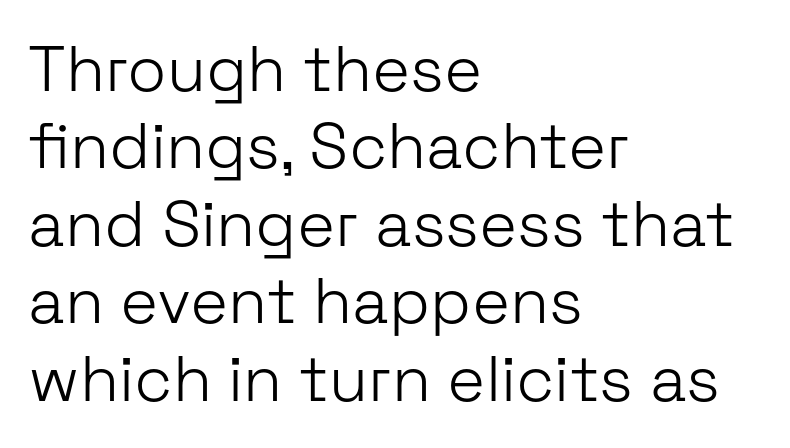
The image shows 64 px light sans-serif type, upright; set left-aligned, line spacing 1.21x, normal letter spacing, not underlined; low stroke contrast and a medium x-height.
